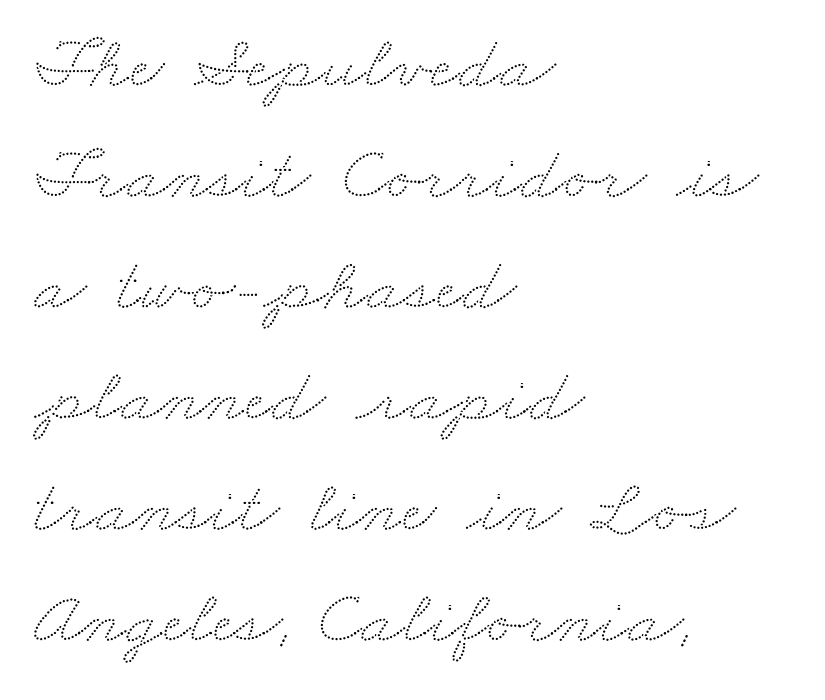
Q: Is the text underlined? A: No.
Q: How is the paragraph aligned? A: Left-aligned.
Q: Is the spacing between letters normal or unusually wide? A: Normal.
Q: Is the spacing between lines tight, normal or loose? A: Normal.
Q: Width (condensed, normal, or wide)? A: Wide.
Q: Stroke contrast? A: Low.
Q: x-height? A: Small.
Q: Monospaced? A: No.
